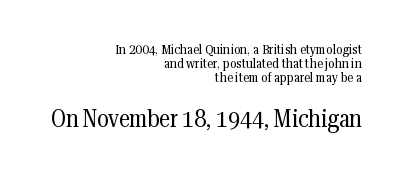
Q: Is the text bold? A: No.
Q: Is the text italic (slanted)? A: No, it is upright.
Q: Is the text underlined? A: No.
Q: How is the paragraph aligned? A: Right-aligned.
Q: Is the spacing between letters normal or unusually wide? A: Normal.
Q: Is the spacing between lines tight, normal or loose? A: Tight.
Q: Which block of text is set in a larger size, the first (top) or the second (bottom)? A: The second (bottom) one.
